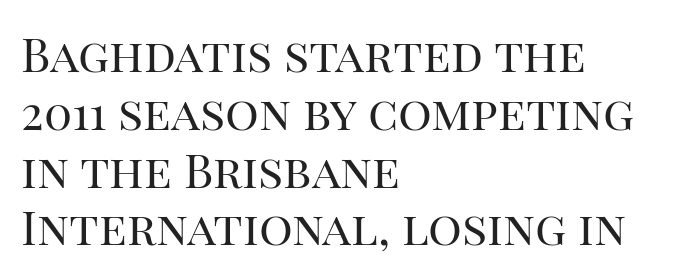
{"serif": "yes", "italic": "no", "bold": "no", "weight": "regular", "width": "normal", "stroke_contrast": "high", "x_height": "large", "monospaced": "no", "underline": "no", "align": "left", "line_spacing_ratio": 1.23, "letter_spacing": "normal", "letter_spacing_em": 0.0, "glyph_px": 47}
